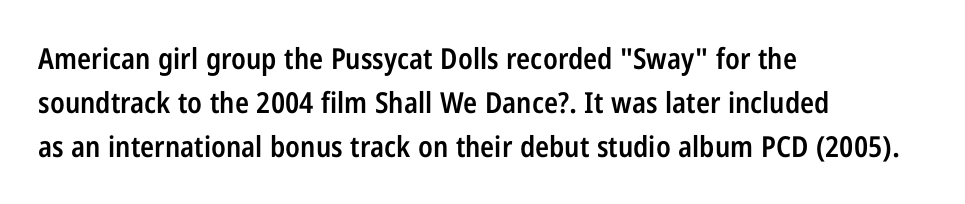
Q: Is the text bold? A: Semi-bold.
Q: Is the text italic (slanted)? A: No, it is upright.
Q: Is the typeface a serif or a sans-serif typeface? A: Sans-serif.
Q: Is the text underlined? A: No.
Q: How is the paragraph aligned? A: Left-aligned.
Q: Is the spacing between letters normal or unusually wide? A: Normal.
Q: Is the spacing between lines tight, normal or loose? A: Normal.
Q: Width (condensed, normal, or wide)? A: Condensed.
Q: Stroke contrast? A: Low.
Q: x-height? A: Medium.
Q: Monospaced? A: No.
